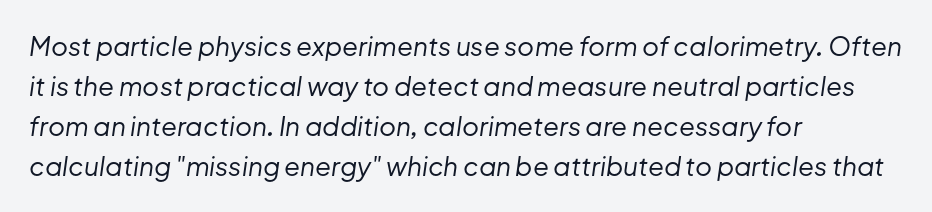
{"italic": "yes", "lean": "right", "slant_degrees": 8, "bold": "no", "underline": "no", "align": "left", "line_spacing": "normal", "line_spacing_ratio": 1.54, "letter_spacing": "normal", "letter_spacing_em": 0.0, "glyph_px": 26}
